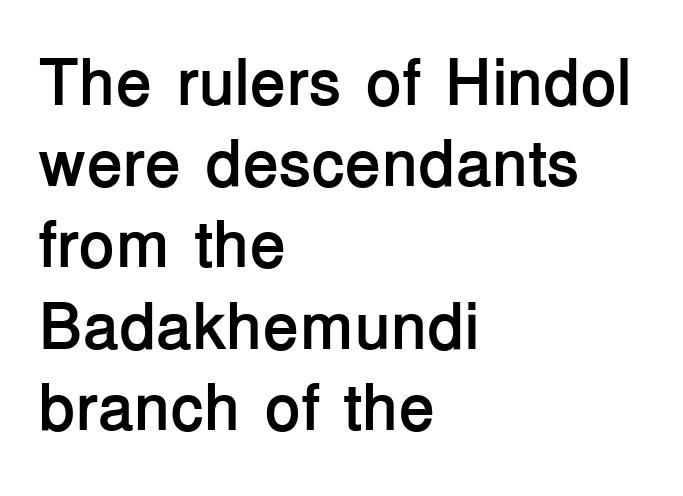
The image shows 66 px semibold sans-serif type, upright; set left-aligned, line spacing 1.23x, normal letter spacing, not underlined; low stroke contrast and a medium x-height.
